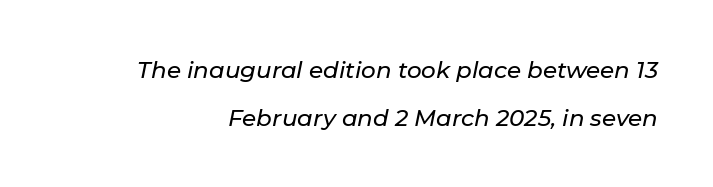
The image shows 23 px text type, italic (leaning right); set loose line spacing (2.07x), normal letter spacing, not underlined.
